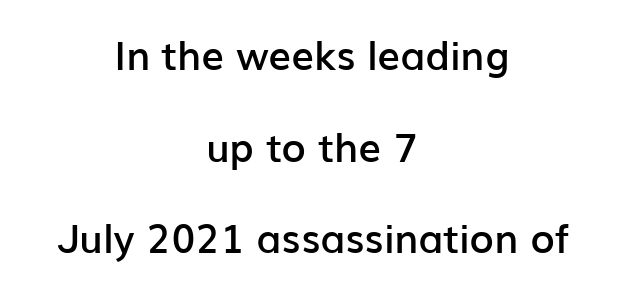
Alignment: centered. Nothing sits at the stroke ends, so this counts as sans-serif. Clear beneath every line of the passage. You could not count columns in this text — the font is proportionally spaced. Unlike italic type, these characters show no tilt at all. A great deal of white space separates one row of letters from the next.
